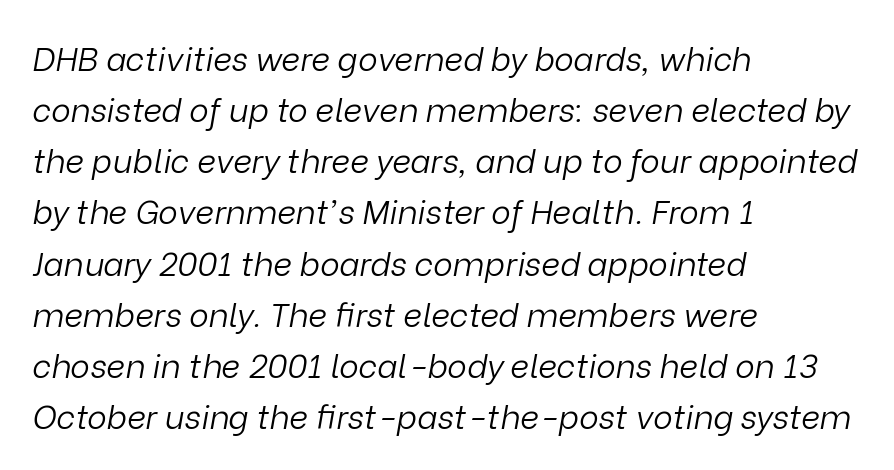
{"italic": "yes", "lean": "right", "slant_degrees": 9, "bold": "no", "weight": "light", "width": "normal", "stroke_contrast": "low", "x_height": "medium", "monospaced": "no", "underline": "no", "align": "left", "line_spacing": "normal", "line_spacing_ratio": 1.55, "letter_spacing": "normal", "letter_spacing_em": 0.0, "glyph_px": 33}
